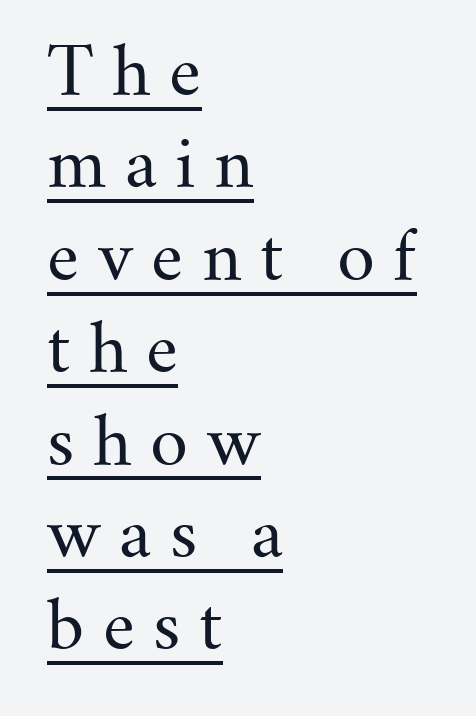
Q: Is the text bold? A: No.
Q: Is the text italic (slanted)? A: No, it is upright.
Q: Is the typeface a serif or a sans-serif typeface? A: Serif.
Q: Is the text underlined? A: Yes.
Q: How is the paragraph aligned? A: Left-aligned.
Q: Is the spacing between letters normal or unusually wide? A: Unusually wide.
Q: Is the spacing between lines tight, normal or loose? A: Normal.
Q: Width (condensed, normal, or wide)? A: Normal.
Q: Stroke contrast? A: Medium.
Q: x-height? A: Small.
Q: Monospaced? A: No.
